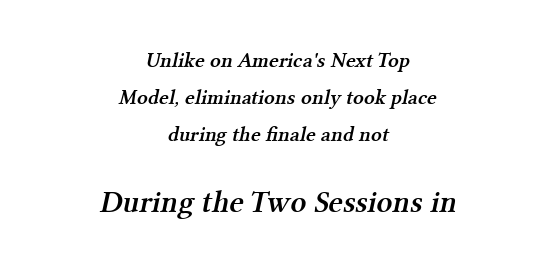
The image shows 31 px semibold serif type; set centered, line spacing 1.76x, normal letter spacing, not underlined; the second (bottom) block is 1.48x larger; medium stroke contrast and a medium x-height.
